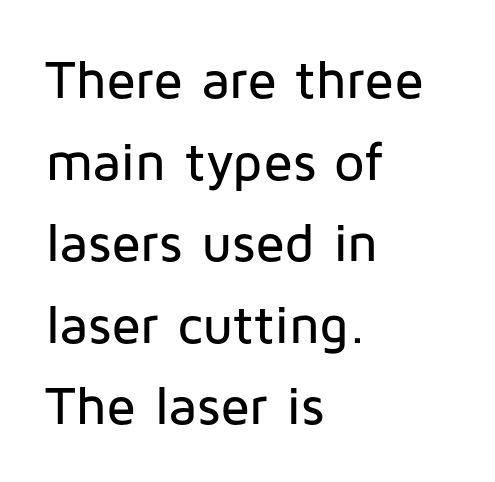
The rendering keeps characters at their native spacing. The rendering anchors every line to the left-hand side. Rule under the text: the space is simply empty. What's the leading like? Ordinary, nothing unusual. When letters stand straight like this, we call the style roman or upright. The text was rendered using a sans face with plain stroke endings.
